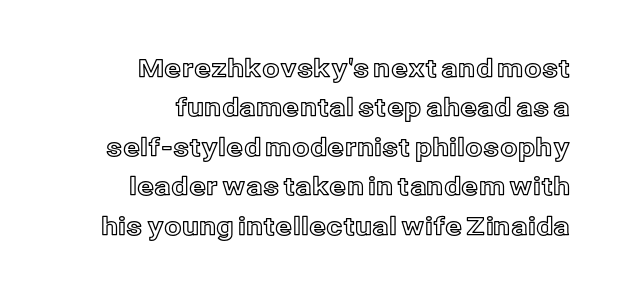
Layout note: lines flush right. What's the leading like? Ordinary, nothing unusual. This rendering features lettering with no underline. A typesetter would mark this as roman, not italic.
